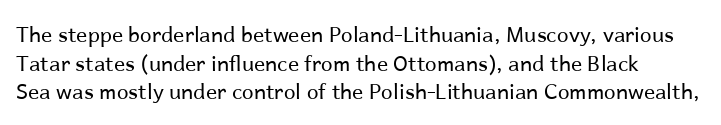
The letterforms sit at book weight or below. Is there much room between lines? A standard amount, neither cramped nor airy. This rendering leaves character spacing at its baseline value. The letters stand upright; this is a roman face. Lines of text with bare space underneath.
